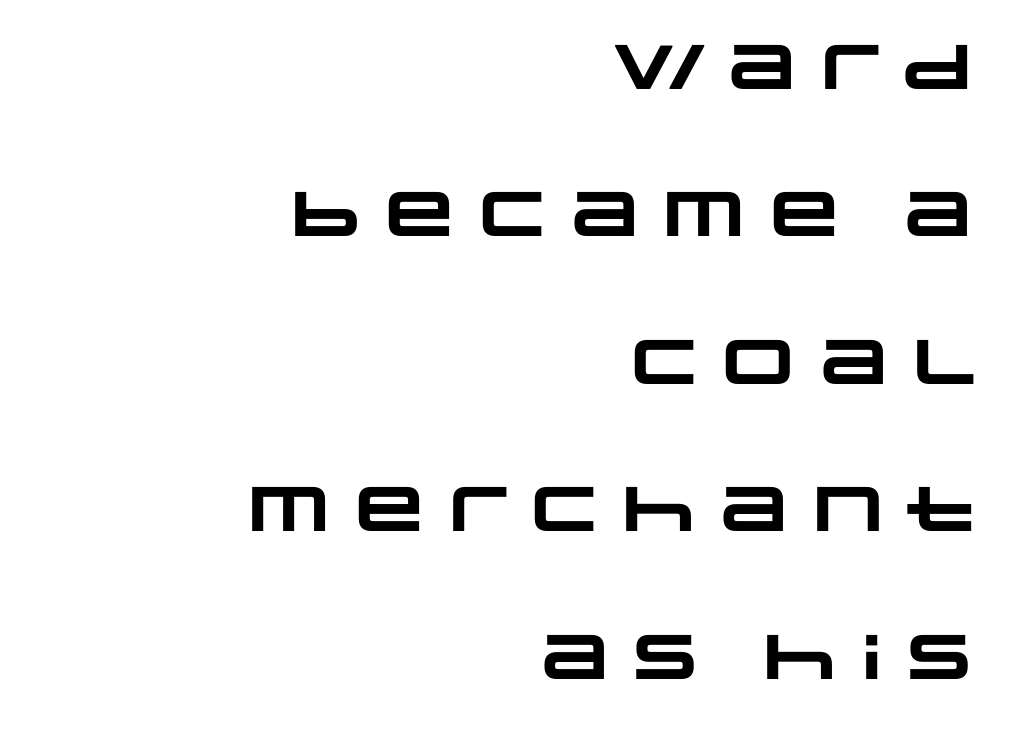
Q: Is the text bold? A: Yes.
Q: Is the typeface a serif or a sans-serif typeface? A: Sans-serif.
Q: Is the text underlined? A: No.
Q: How is the paragraph aligned? A: Right-aligned.
Q: Is the spacing between letters normal or unusually wide? A: Normal.
Q: Is the spacing between lines tight, normal or loose? A: Loose.
Q: Width (condensed, normal, or wide)? A: Wide.
Q: Stroke contrast? A: Low.
Q: x-height? A: Large.
Q: Monospaced? A: No.
